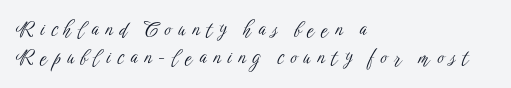
The image shows 20 px text type; set left-aligned, normal line spacing (1.38x), unusually wide letter spacing (+0.34 em), not underlined.
